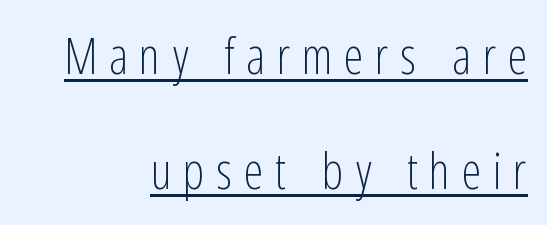
The image shows 50 px light, condensed sans-serif type, upright; set right-aligned, loose line spacing (2.31x), unusually wide letter spacing (+0.23 em), underlined; low stroke contrast and a medium x-height.
